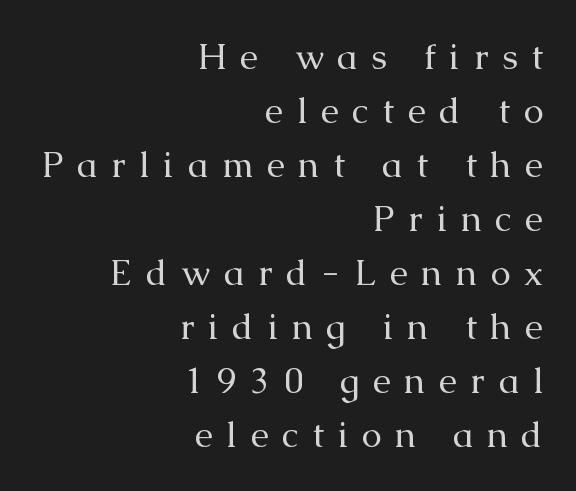
The face used here is proportionally spaced, like ordinary book or web type. This is not heavy type; no bold has been used. Letters rest on an invisible, unmarked baseline. It's the straight-up-and-down kind of type. The vertical gap from one line to the next is medium. To sum up the face: it has serifs.
